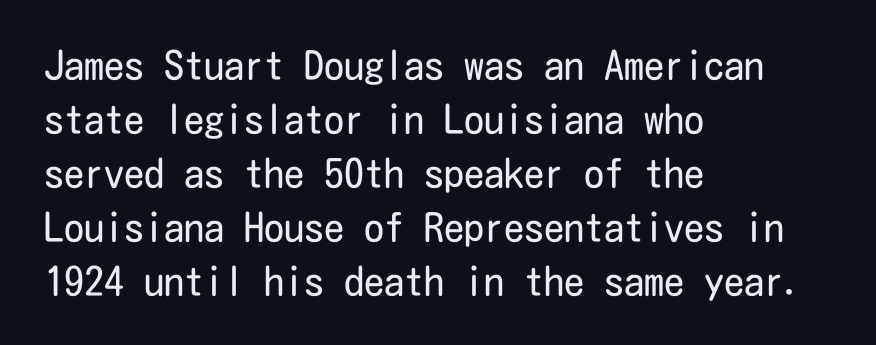
Q: Is the text bold? A: No.
Q: Is the text italic (slanted)? A: No, it is upright.
Q: Is the typeface a serif or a sans-serif typeface? A: Sans-serif.
Q: Is the text underlined? A: No.
Q: How is the paragraph aligned? A: Left-aligned.
Q: Is the spacing between letters normal or unusually wide? A: Normal.
Q: Is the spacing between lines tight, normal or loose? A: Normal.
Q: Width (condensed, normal, or wide)? A: Condensed.
Q: Stroke contrast? A: Low.
Q: x-height? A: Medium.
